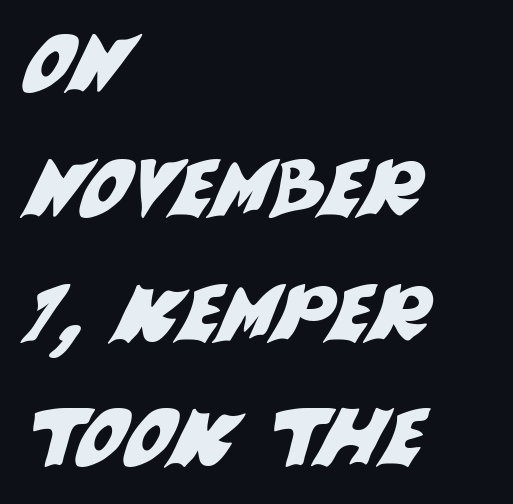
{"serif": "no", "width": "normal", "stroke_contrast": "medium", "x_height": "large", "monospaced": "no", "underline": "no", "align": "left", "line_spacing": "normal", "line_spacing_ratio": 1.58, "letter_spacing": "normal", "letter_spacing_em": 0.0, "glyph_px": 79}
